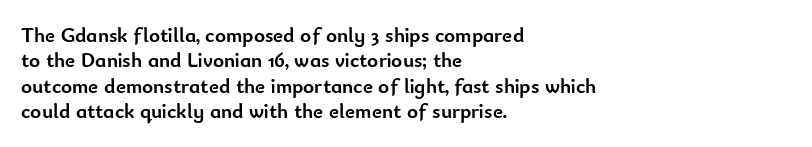
The image shows 21 px bold type, upright; set left-aligned, line spacing 1.21x, normal letter spacing, not underlined.
